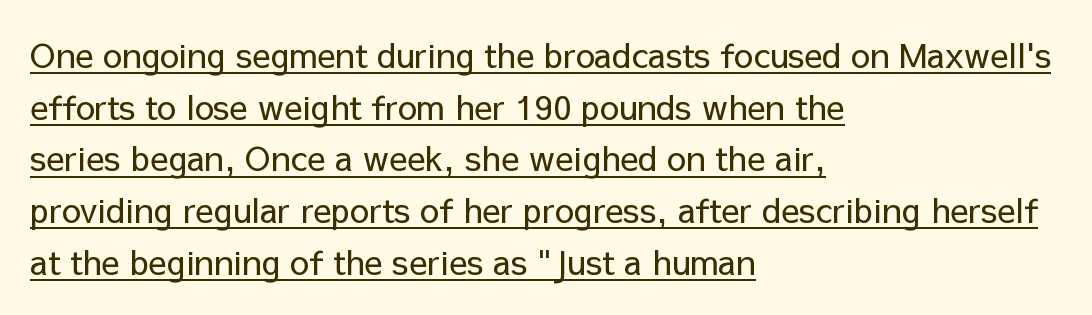
Q: Is the text bold? A: No.
Q: Is the text italic (slanted)? A: No, it is upright.
Q: Is the typeface a serif or a sans-serif typeface? A: Sans-serif.
Q: Is the text underlined? A: Yes.
Q: How is the paragraph aligned? A: Left-aligned.
Q: Is the spacing between letters normal or unusually wide? A: Normal.
Q: Is the spacing between lines tight, normal or loose? A: Normal.
Q: Width (condensed, normal, or wide)? A: Normal.
Q: Stroke contrast? A: Low.
Q: x-height? A: Medium.
Q: Monospaced? A: No.
